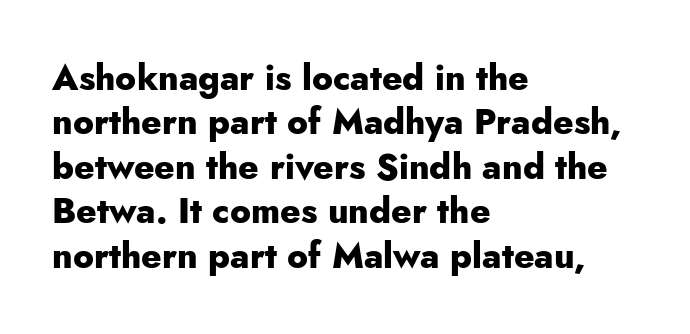
Q: Is the text bold? A: Yes.
Q: Is the text italic (slanted)? A: No, it is upright.
Q: Is the typeface a serif or a sans-serif typeface? A: Sans-serif.
Q: Is the text underlined? A: No.
Q: How is the paragraph aligned? A: Left-aligned.
Q: Is the spacing between letters normal or unusually wide? A: Normal.
Q: Is the spacing between lines tight, normal or loose? A: Normal.
Q: Width (condensed, normal, or wide)? A: Normal.
Q: Stroke contrast? A: Low.
Q: x-height? A: Small.
Q: Monospaced? A: No.
